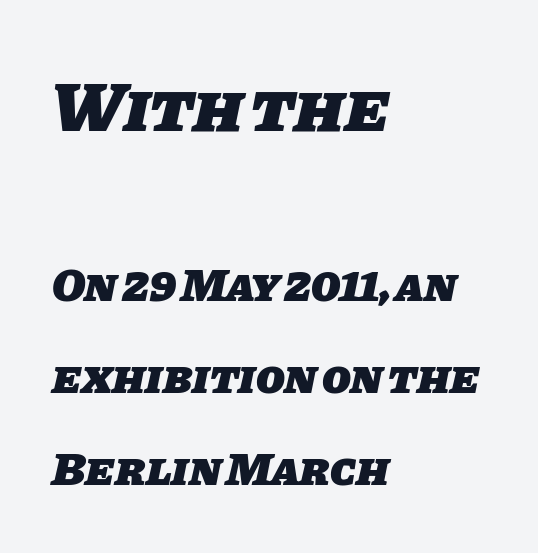
Q: Is the text bold? A: Yes.
Q: Is the typeface a serif or a sans-serif typeface? A: Serif.
Q: Is the text underlined? A: No.
Q: How is the paragraph aligned? A: Left-aligned.
Q: Is the spacing between letters normal or unusually wide? A: Normal.
Q: Is the spacing between lines tight, normal or loose? A: Loose.
Q: Which block of text is set in a larger size, the first (top) or the second (bottom)? A: The first (top) one.
Q: Width (condensed, normal, or wide)? A: Normal.
Q: Stroke contrast? A: Low.
Q: x-height? A: Large.
Q: Monospaced? A: No.
